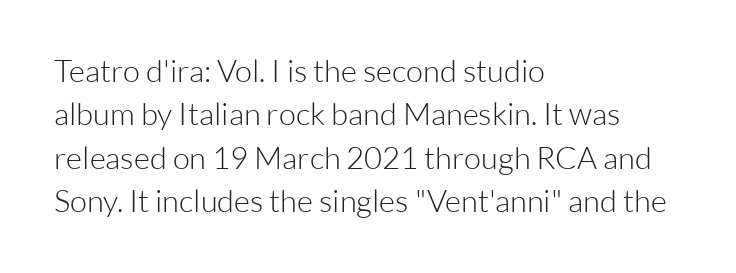
Q: Is the text bold? A: No.
Q: Is the text italic (slanted)? A: No, it is upright.
Q: Is the typeface a serif or a sans-serif typeface? A: Sans-serif.
Q: Is the text underlined? A: No.
Q: How is the paragraph aligned? A: Left-aligned.
Q: Is the spacing between letters normal or unusually wide? A: Normal.
Q: Is the spacing between lines tight, normal or loose? A: Normal.
Q: Width (condensed, normal, or wide)? A: Normal.
Q: Stroke contrast? A: Low.
Q: x-height? A: Medium.
Q: Monospaced? A: No.
